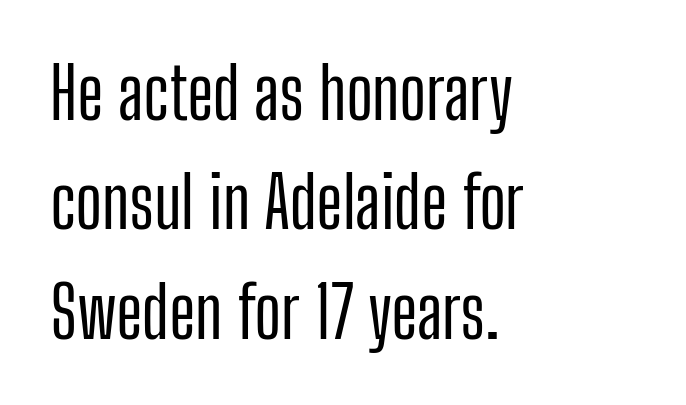
Each letter keeps its own natural width here, so spacing adapts to shape. The glyphs in this specimen are sans serif. The space between consecutive lines is moderate. It's the straight-up-and-down kind of type. Check the space under the baseline: it is left empty. All the whitespace from short lines collects on the right.
